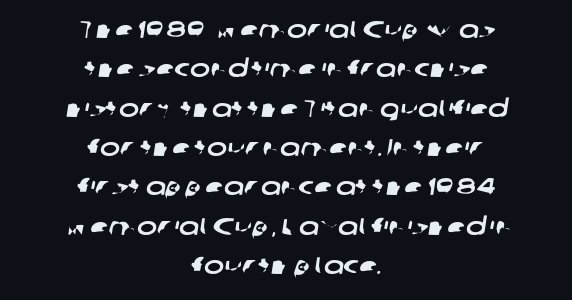
The image shows 24 px text type; set centered, normal line spacing (1.64x), normal letter spacing, not underlined.
